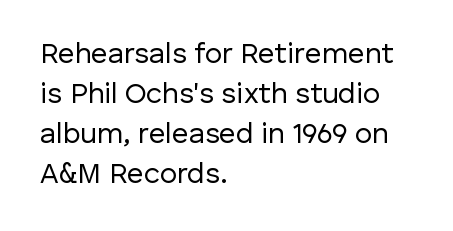
The image shows 29 px regular-weight sans-serif type, upright; set left-aligned, normal line spacing (1.38x), normal letter spacing, not underlined; low stroke contrast and a medium x-height.
